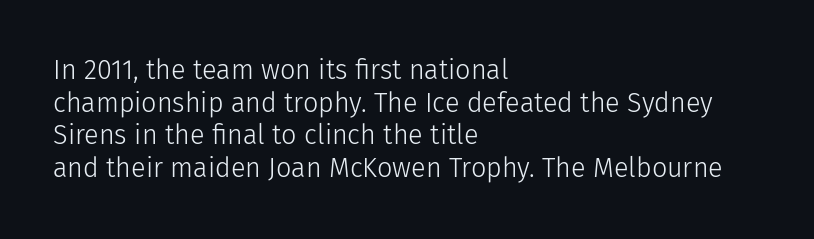
{"italic": "no", "bold": "no", "underline": "no", "align": "left", "line_spacing_ratio": 1.21, "letter_spacing": "normal", "letter_spacing_em": 0.0, "glyph_px": 27}
